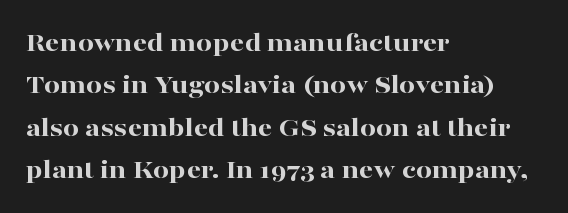
The image shows 28 px bold, wide serif type, upright; set left-aligned, normal line spacing (1.51x), normal letter spacing, not underlined; high stroke contrast and a medium x-height.
